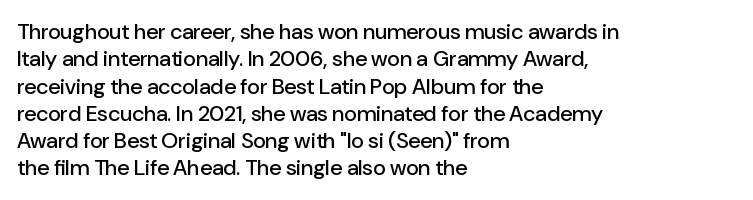
Q: Is the text italic (slanted)? A: No, it is upright.
Q: Is the text underlined? A: No.
Q: How is the paragraph aligned? A: Left-aligned.
Q: Is the spacing between letters normal or unusually wide? A: Normal.
